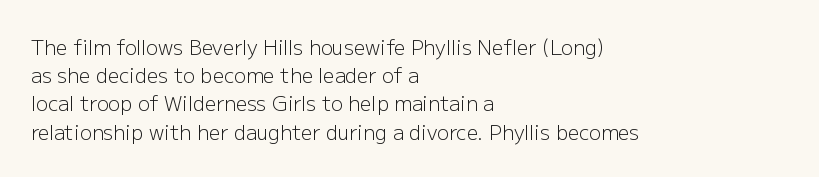
Q: Is the text bold? A: No.
Q: Is the text italic (slanted)? A: No, it is upright.
Q: Is the text underlined? A: No.
Q: How is the paragraph aligned? A: Left-aligned.
Q: Is the spacing between letters normal or unusually wide? A: Normal.
Q: Is the spacing between lines tight, normal or loose? A: Normal.
